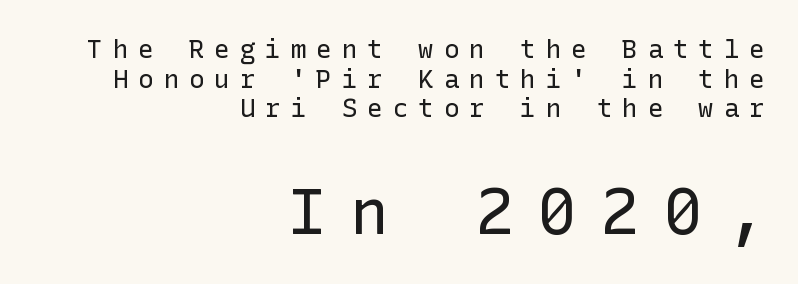
The letters look calm and open, with moderate or lighter stems. Character size in the trailing block exceeds that of the leading block. The line-height multiplier appears low, near solid setting. How are the letters spaced? Widely, with obvious added tracking. Designer's note — italics off, roman on. Decoration check: the copy has no underline.
